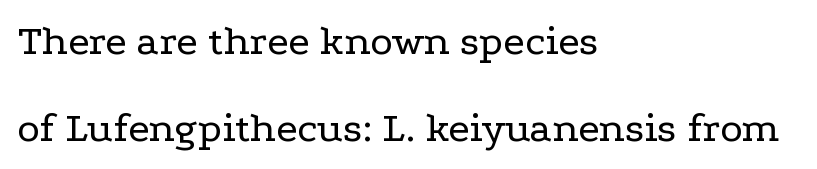
{"serif": "yes", "italic": "no", "bold": "no", "weight": "regular", "width": "wide", "stroke_contrast": "low", "x_height": "medium", "monospaced": "no", "underline": "no", "align": "left", "line_spacing": "loose", "line_spacing_ratio": 2.02, "letter_spacing": "normal", "letter_spacing_em": 0.0, "glyph_px": 43}
